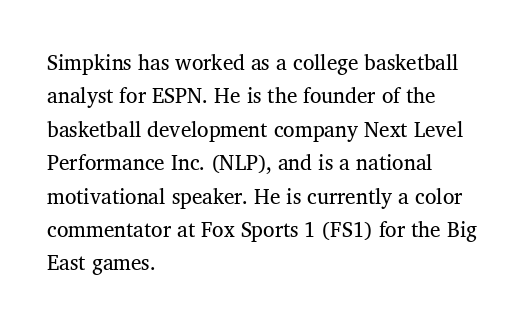
The image shows 21 px text type, upright; set left-aligned, normal line spacing (1.59x), normal letter spacing, not underlined.
